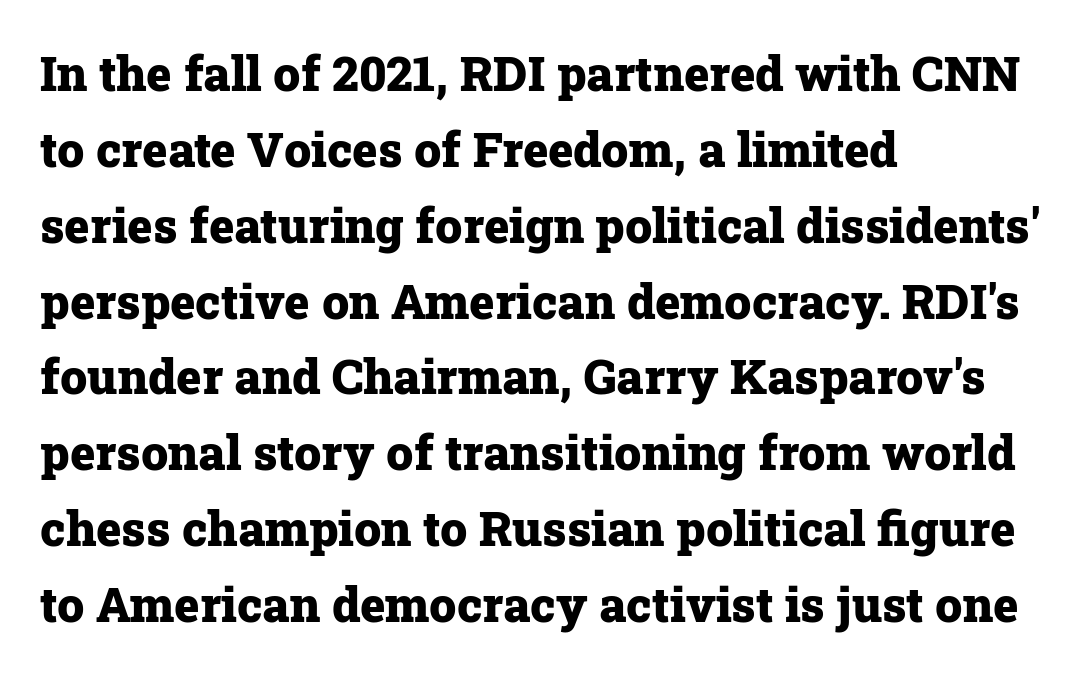
Q: Is the text bold? A: Yes.
Q: Is the text italic (slanted)? A: No, it is upright.
Q: Is the typeface a serif or a sans-serif typeface? A: Serif.
Q: Is the text underlined? A: No.
Q: How is the paragraph aligned? A: Left-aligned.
Q: Is the spacing between letters normal or unusually wide? A: Normal.
Q: Is the spacing between lines tight, normal or loose? A: Normal.
Q: Width (condensed, normal, or wide)? A: Normal.
Q: Stroke contrast? A: Low.
Q: x-height? A: Medium.
Q: Monospaced? A: No.
